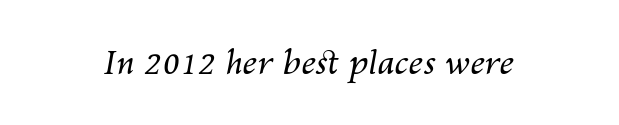
{"italic": "yes", "lean": "right", "slant_degrees": 10, "bold": "no", "weight": "regular", "width": "normal", "stroke_contrast": "medium", "x_height": "medium", "monospaced": "no", "underline": "no", "letter_spacing": "normal", "letter_spacing_em": 0.0, "glyph_px": 33}
